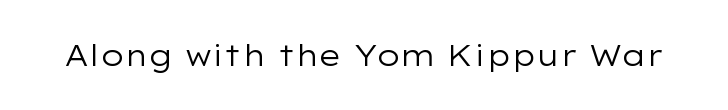
{"serif": "no", "italic": "no", "bold": "no", "weight": "regular", "width": "wide", "stroke_contrast": "low", "x_height": "medium", "monospaced": "no", "underline": "no", "letter_spacing": "normal", "letter_spacing_em": 0.0, "glyph_px": 30}
